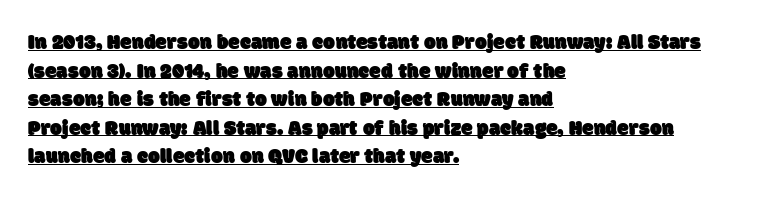
{"underline": "yes", "align": "left", "line_spacing": "normal", "line_spacing_ratio": 1.36, "letter_spacing": "normal", "letter_spacing_em": 0.0, "glyph_px": 21}
